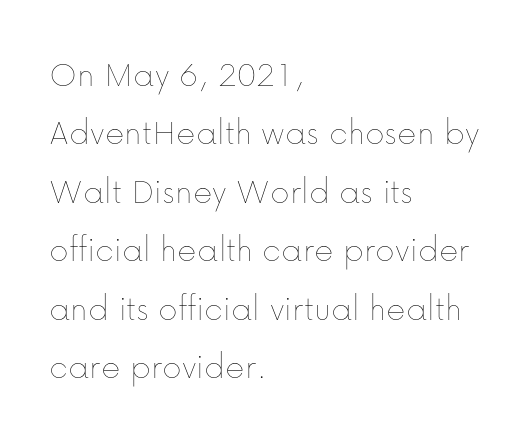
All the whitespace from short lines collects on the right. Observe the ordinary spacing: letters are neighbours, not strangers. Bare-footed words on every line. This block has exactly the height ordinary leading produces. Heft: none added — not bold.
